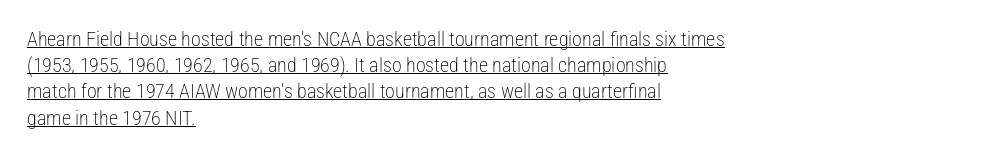
The image shows 20 px text type, upright; set left-aligned, normal line spacing (1.31x), normal letter spacing, underlined.
